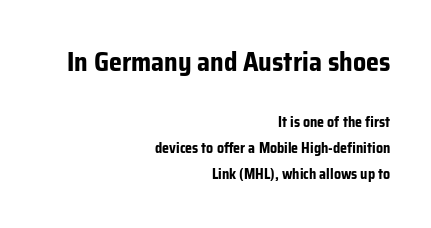
The image shows 26 px bold type, upright; set right-aligned, line spacing 1.88x, normal letter spacing, not underlined; the first (top) block is 1.86x larger.
